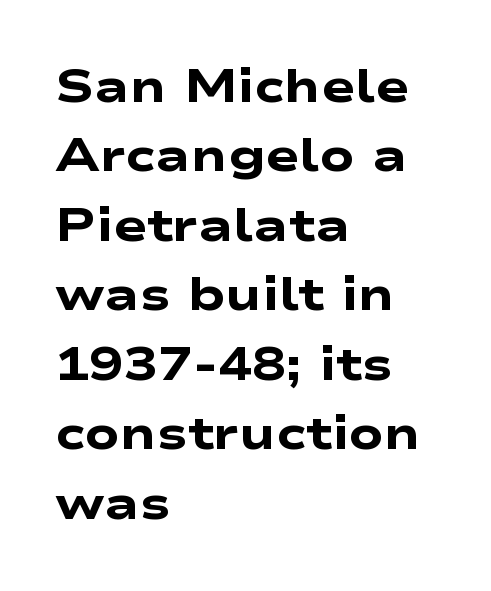
Stroke terminals: plain, sans-serif. Varying glyph widths throughout — classic text-font behaviour. Summary of weight: heavy, a full bold. Short note: letters normally spaced.
